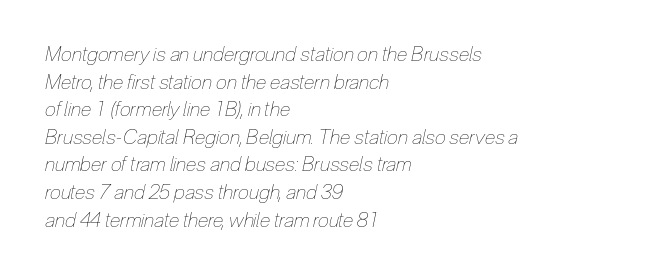
{"italic": "yes", "lean": "right", "slant_degrees": 12, "bold": "no", "underline": "no", "align": "left", "line_spacing": "normal", "line_spacing_ratio": 1.38, "letter_spacing": "normal", "letter_spacing_em": 0.0, "glyph_px": 20}
